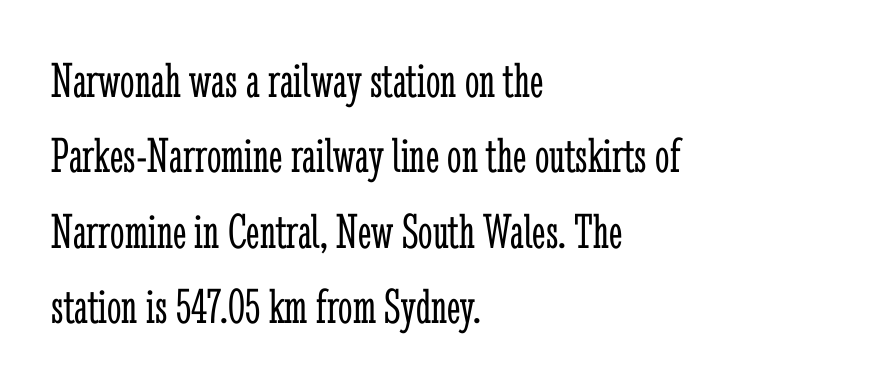
{"serif": "yes", "italic": "no", "bold": "no", "weight": "light", "width": "condensed", "stroke_contrast": "low", "x_height": "medium", "monospaced": "no", "underline": "no", "align": "left", "line_spacing": "normal", "line_spacing_ratio": 1.48, "letter_spacing": "normal", "letter_spacing_em": 0.0, "glyph_px": 51}
